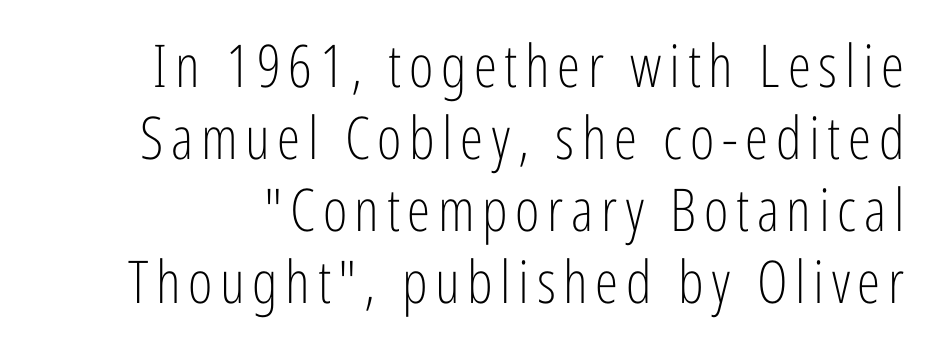
Q: Is the text bold? A: No.
Q: Is the text italic (slanted)? A: No, it is upright.
Q: Is the typeface a serif or a sans-serif typeface? A: Sans-serif.
Q: Is the text underlined? A: No.
Q: Width (condensed, normal, or wide)? A: Condensed.
Q: Stroke contrast? A: Low.
Q: x-height? A: Medium.
Q: Monospaced? A: No.
